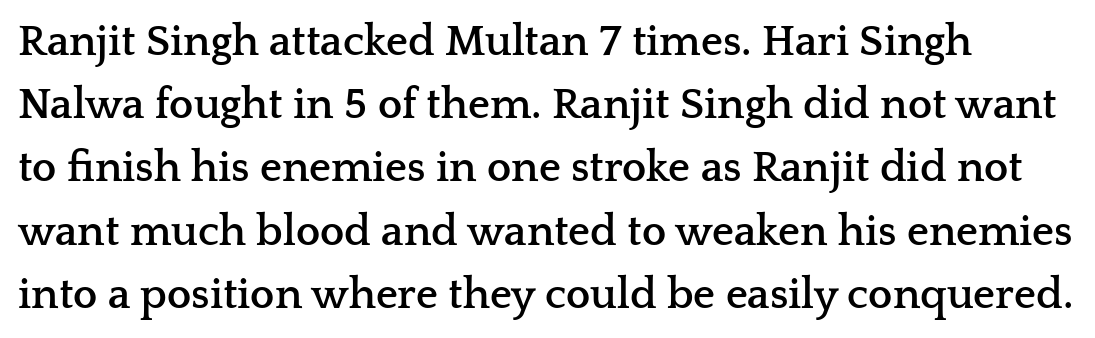
Q: Is the text bold? A: Yes.
Q: Is the text italic (slanted)? A: No, it is upright.
Q: Is the typeface a serif or a sans-serif typeface? A: Serif.
Q: Is the text underlined? A: No.
Q: Is the spacing between letters normal or unusually wide? A: Normal.
Q: Is the spacing between lines tight, normal or loose? A: Normal.
Q: Width (condensed, normal, or wide)? A: Wide.
Q: Stroke contrast? A: Low.
Q: x-height? A: Medium.
Q: Monospaced? A: No.
